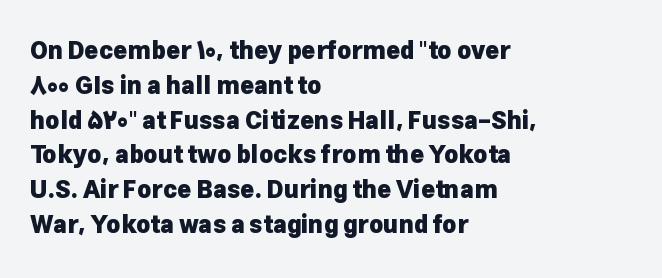
The image shows 24 px bold type, upright; set left-aligned, normal line spacing (1.45x), normal letter spacing, not underlined.
